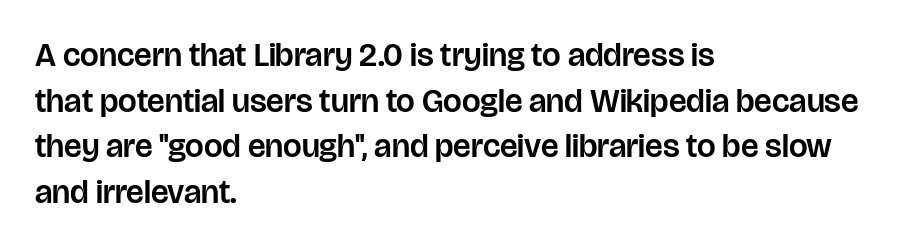
The image shows 33 px sans-serif type, upright; set left-aligned, normal line spacing (1.38x), normal letter spacing, not underlined; low stroke contrast and a large x-height.
